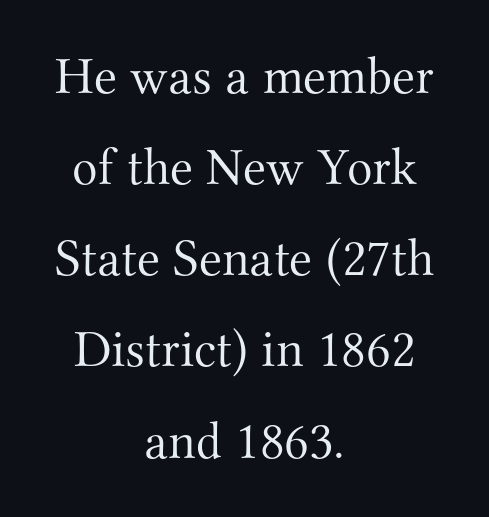
Do the characters align in a grid? No, the font is proportional. Designer's note — italics off, roman on. This rendering employs a face with finishing strokes, i.e., a serif. This rendering uses center alignment, leaving both contours irregular but symmetric. Nothing heavy about these letters — not bold at all.
